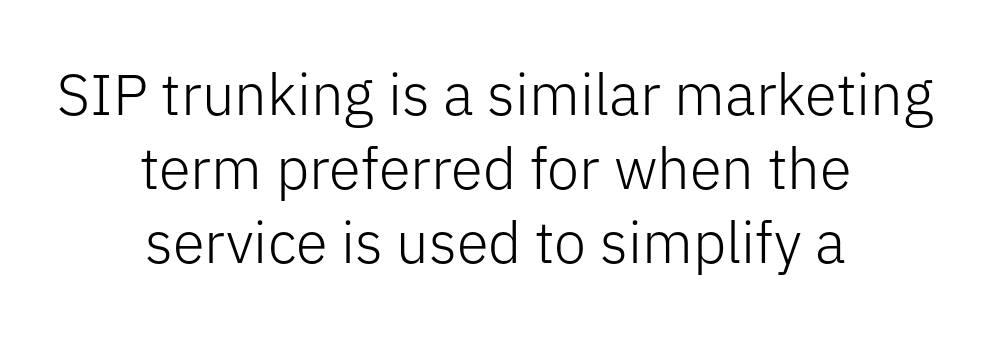
Q: Is the text bold? A: No.
Q: Is the text italic (slanted)? A: No, it is upright.
Q: Is the typeface a serif or a sans-serif typeface? A: Sans-serif.
Q: Is the text underlined? A: No.
Q: How is the paragraph aligned? A: Centered.
Q: Is the spacing between letters normal or unusually wide? A: Normal.
Q: Is the spacing between lines tight, normal or loose? A: Normal.
Q: Width (condensed, normal, or wide)? A: Normal.
Q: Stroke contrast? A: Low.
Q: x-height? A: Medium.
Q: Monospaced? A: No.
